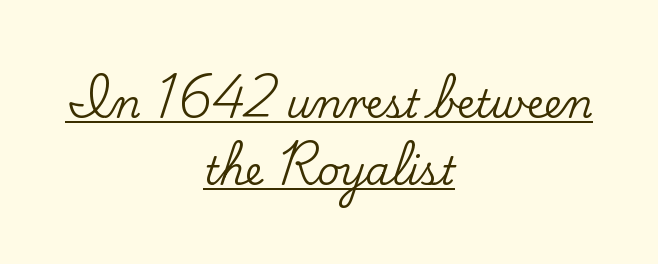
This sample carries an underscore along the baseline area. Observe the serifs anchoring each vertical stroke in this sample. Both edges are ragged and mirror each other, which tells us the setting is centered. The letters advance in unequal steps, a hallmark of proportional type.
